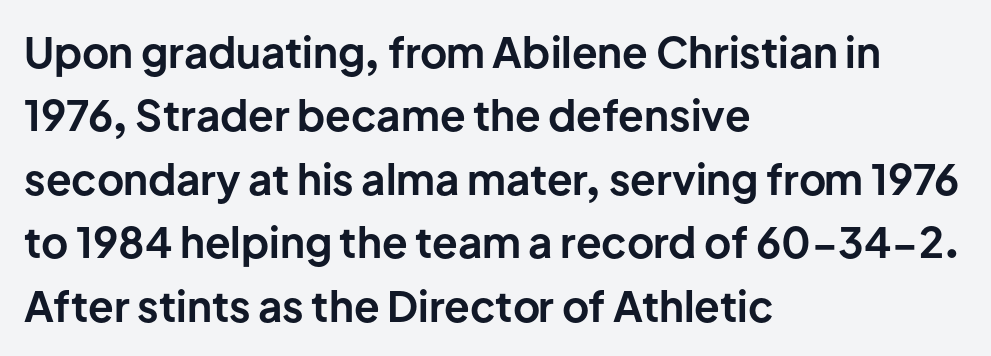
Pretty heavy lettering here — definitely bold. Leading: standard. The compositor pushed each line to the left boundary. Italic? Not at all — the glyphs are vertical. A typesetter would label this face a sans.
